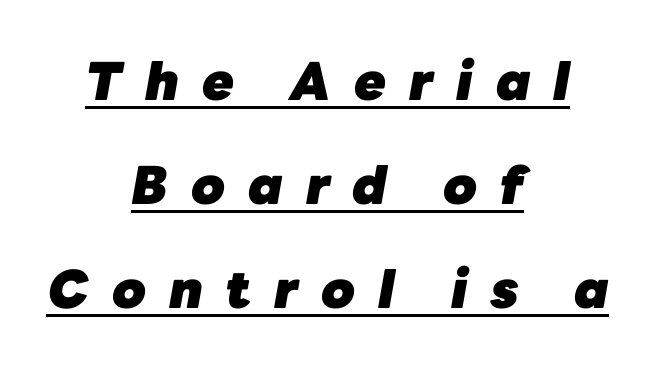
Q: Is the text bold? A: Yes.
Q: Is the text italic (slanted)? A: Yes, it leans right by about 10 degrees.
Q: Is the text underlined? A: Yes.
Q: How is the paragraph aligned? A: Centered.
Q: Is the spacing between letters normal or unusually wide? A: Unusually wide.
Q: Is the spacing between lines tight, normal or loose? A: Loose.
Q: Width (condensed, normal, or wide)? A: Normal.
Q: Stroke contrast? A: Low.
Q: x-height? A: Medium.
Q: Monospaced? A: No.
